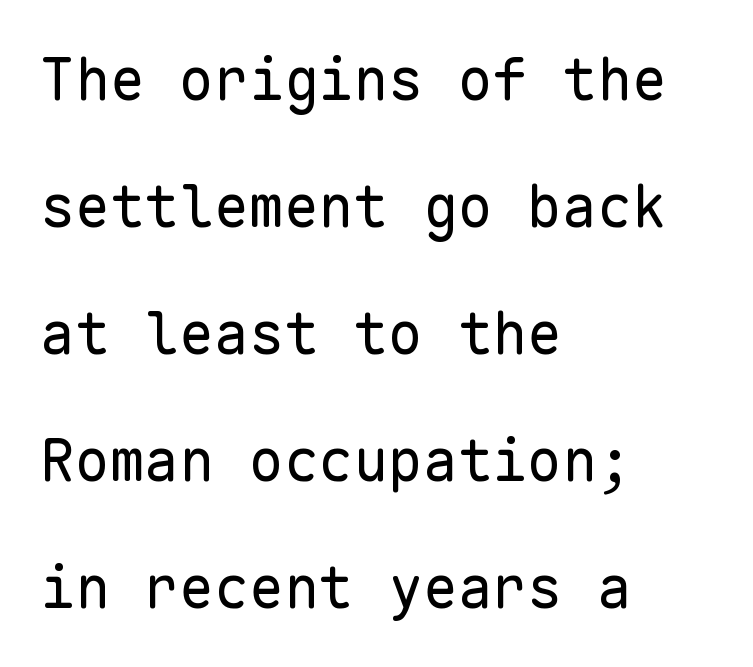
The image shows 58 px regular-weight sans-serif type, upright, monospaced; set left-aligned, loose line spacing (2.19x), normal letter spacing, not underlined; low stroke contrast and a medium x-height.
